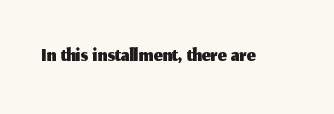
The image shows 31 px sans-serif type, upright; set normal letter spacing, not underlined; medium stroke contrast and a medium x-height.
